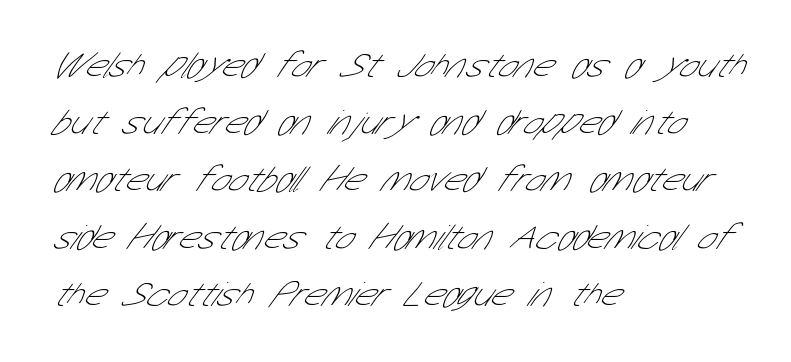
The letters advance in unequal steps, a hallmark of proportional type. Normally led — the rows are evenly, conventionally spaced. The space directly below the letters is spotless. The horizontal fit of the characters is conventional and even.
